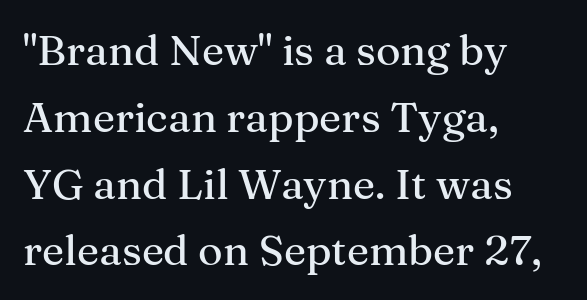
{"serif": "yes", "italic": "no", "width": "normal", "stroke_contrast": "medium", "x_height": "medium", "monospaced": "no", "underline": "no", "align": "left", "line_spacing": "normal", "line_spacing_ratio": 1.59, "letter_spacing": "normal", "letter_spacing_em": 0.0, "glyph_px": 42}
